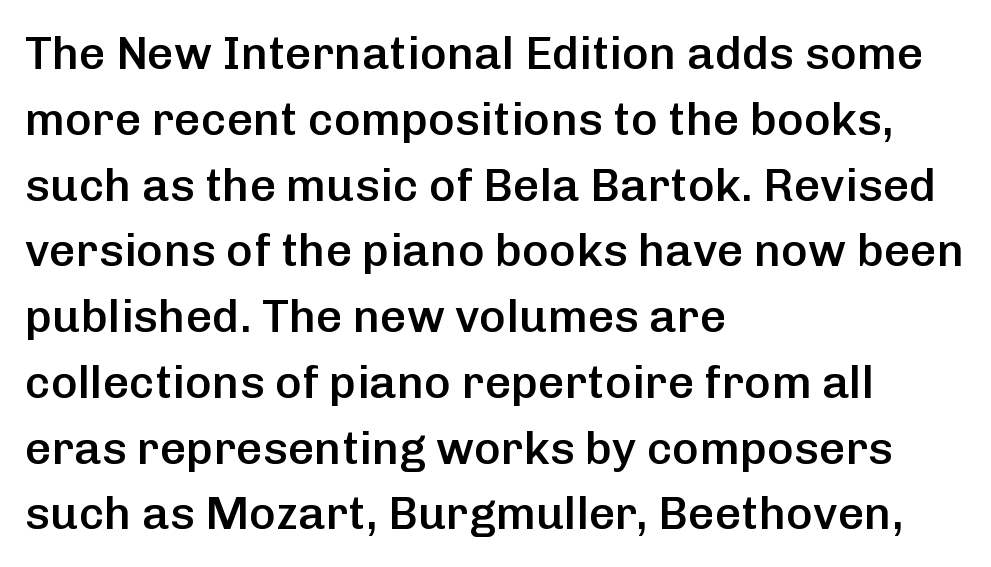
Every stem runs plumb, perpendicular to the baseline. No word sits above an underline. The rendering keeps characters at their native spacing. Stems and bowls a touch heavier than normal — semibold. Line beginnings align vertically; line endings do not.
